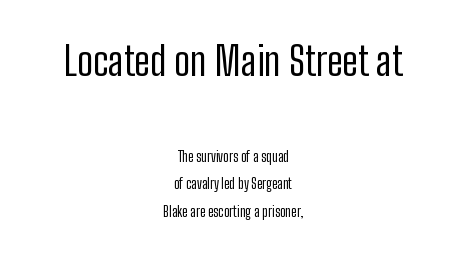
Every character sits straight up, as roman type does. Both edges are ragged and mirror each other, which tells us the setting is centered. A student would notice the top passage is typeset larger than what follows. Nothing unusual about the tracking: characters are spaced as the font intends. Character widths vary here, with narrow letters taking less room than wide ones.
